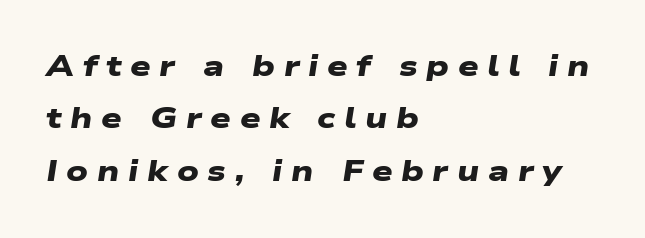
Anything drawn beneath the words? Only blank space. The letters advance in unequal steps, a hallmark of proportional type. The rendering anchors every line to the left-hand side. Students, this is bold: see how much ink each stroke carries. Characters follow at a spacing far wider than the type designer built in.
